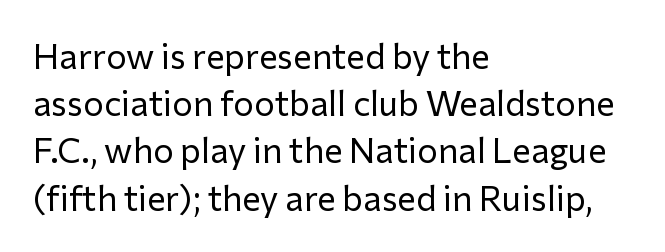
{"serif": "no", "italic": "no", "bold": "no", "weight": "regular", "width": "normal", "stroke_contrast": "low", "x_height": "medium", "monospaced": "no", "underline": "no", "align": "left", "line_spacing": "normal", "line_spacing_ratio": 1.35, "letter_spacing": "normal", "letter_spacing_em": 0.0, "glyph_px": 35}
